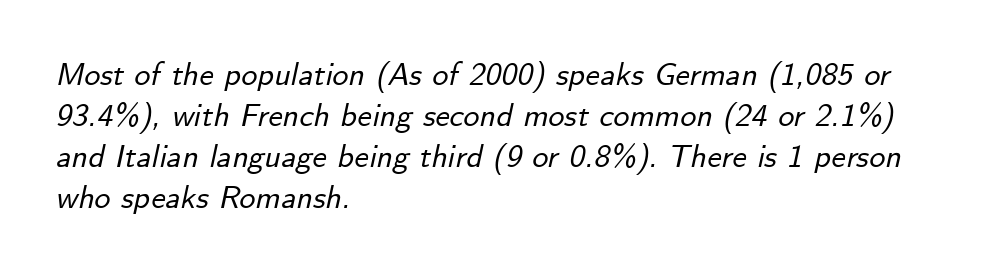
{"italic": "yes", "lean": "right", "slant_degrees": 12, "width": "normal", "stroke_contrast": "low", "x_height": "small", "monospaced": "no", "underline": "no", "align": "left", "line_spacing": "normal", "line_spacing_ratio": 1.28, "letter_spacing": "normal", "letter_spacing_em": 0.0, "glyph_px": 32}
